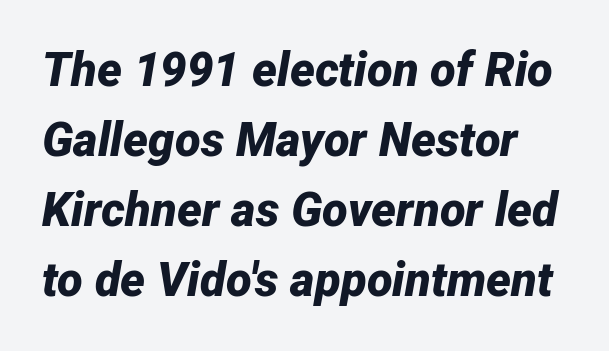
You could call the tracking neutral — neither tight nor loose. Does the lettering tilt? It does — this is italic. The letters advance in unequal steps, a hallmark of proportional type. Rule under the text: the space is simply empty. Summary of weight: heavy, a full bold.
